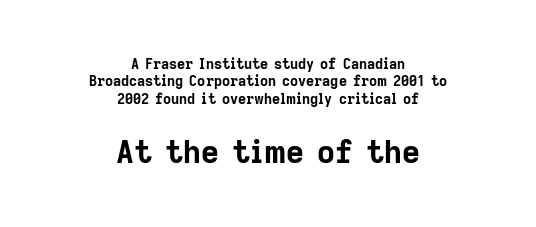
Descenders hang freely into open space. This sample has the flowing, uneven cadence of proportional lettering. As a designer I'd log this as weight 700, bold. The emphasis by scale lands on block number two, below. The designer went with a sans here, leaving each stem footless. Unlike italic type, these characters show no tilt at all.
